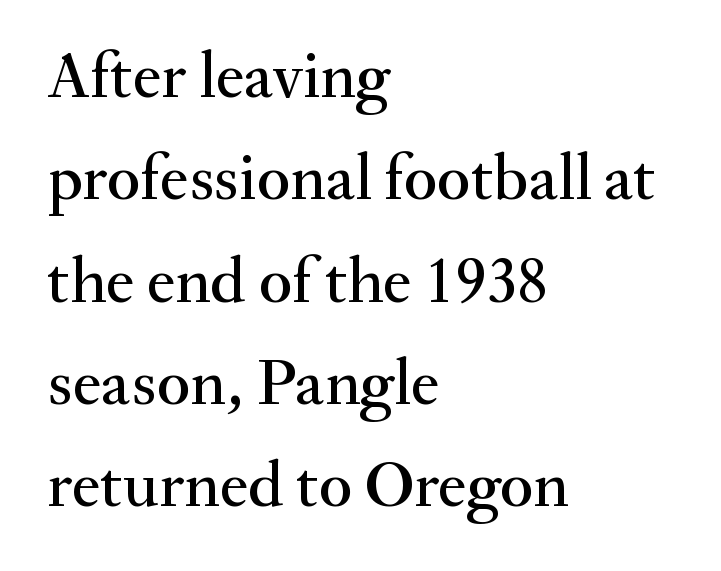
The face used here is proportionally spaced, like ordinary book or web type. Casual observation: everything's shoved over to the left. Descender tails drop into unmarked territory. The rows are spaced the way most documents space them.
